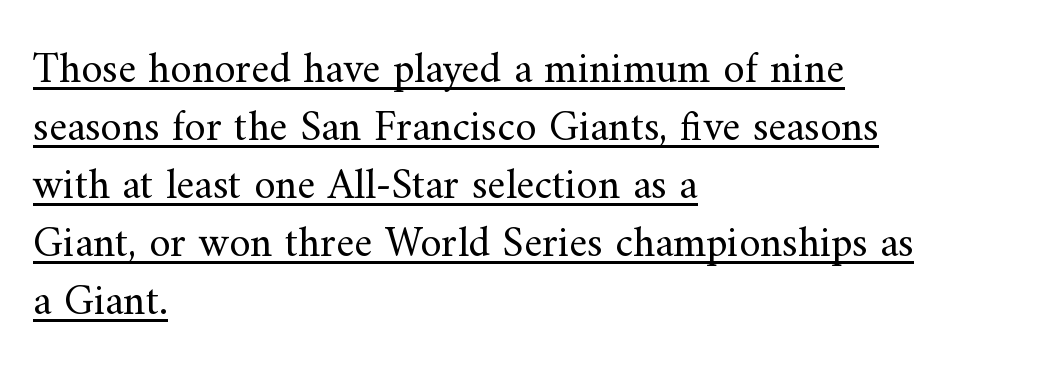
Rendered with straight, roman letterforms. The weight would be labelled regular, book, light, or lighter still. Observe the ordinary spacing: letters are neighbours, not strangers. If you measured baseline to baseline, you'd find a middling distance. Type style note: has serifs. Somebody hit Ctrl+U on this one — the words are underlined.
